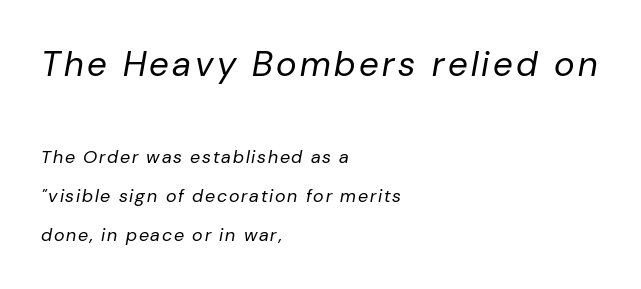
In terms of posture, this sample is oblique. The passage shown stacks its lines with a broad gap. The space beneath each line is pristine and unruled. Horizontal alignment here is leftward, the default for most running prose.
